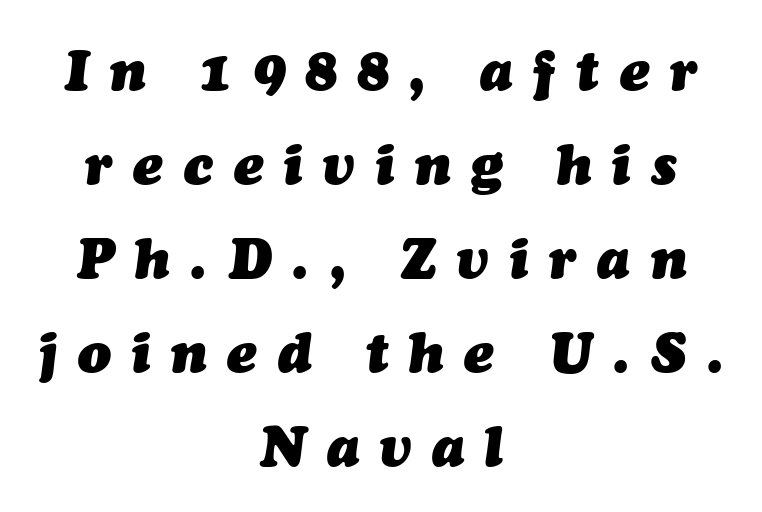
The sample has been set heavy, in full bold. Only glyphs here, with clear space below each row. The rendering positions every line midway between the sides. Slanted lettering throughout.
